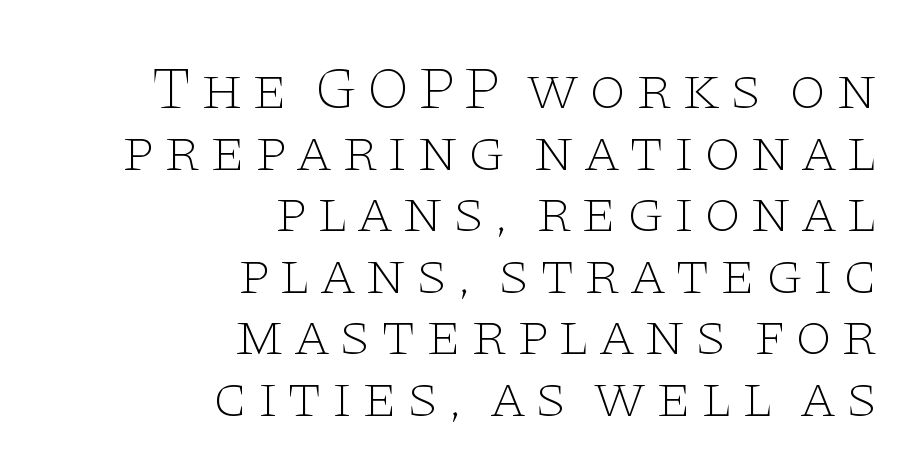
{"serif": "yes", "italic": "no", "bold": "no", "weight": "thin", "width": "wide", "stroke_contrast": "low", "x_height": "large", "monospaced": "no", "underline": "no", "align": "right", "line_spacing": "tight", "line_spacing_ratio": 1.01, "glyph_px": 61}
